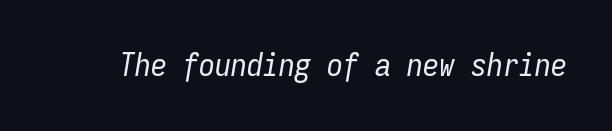
Q: Is the text bold? A: No.
Q: Is the text italic (slanted)? A: Yes, it leans right by about 9 degrees.
Q: Is the text underlined? A: No.
Q: Is the spacing between letters normal or unusually wide? A: Normal.
Q: Width (condensed, normal, or wide)? A: Condensed.
Q: Stroke contrast? A: Low.
Q: x-height? A: Medium.
Q: Monospaced? A: Yes.
